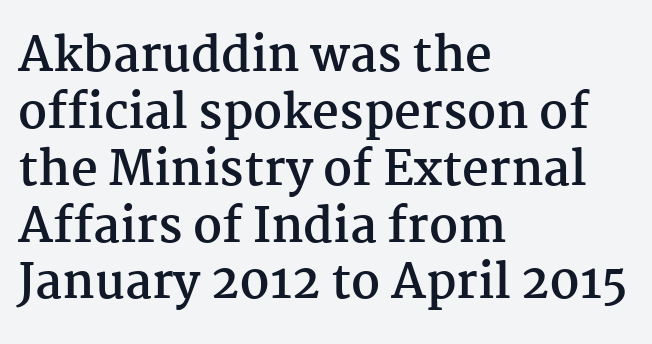
Q: Is the text bold? A: Yes.
Q: Is the text italic (slanted)? A: No, it is upright.
Q: Is the typeface a serif or a sans-serif typeface? A: Serif.
Q: Is the text underlined? A: No.
Q: How is the paragraph aligned? A: Left-aligned.
Q: Is the spacing between letters normal or unusually wide? A: Normal.
Q: Width (condensed, normal, or wide)? A: Normal.
Q: Stroke contrast? A: Medium.
Q: x-height? A: Medium.
Q: Monospaced? A: No.
